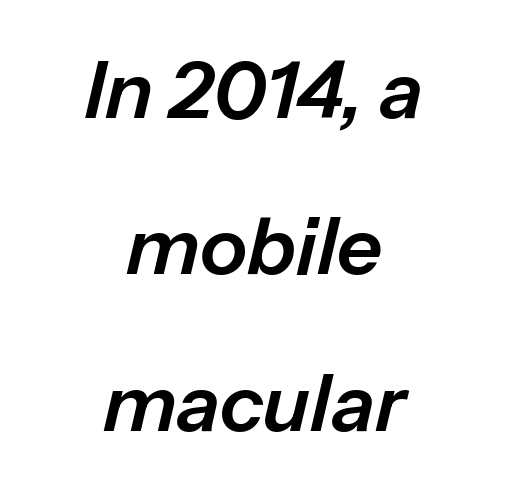
The image shows 79 px text type, italic (leaning right); set centered, loose line spacing (1.98x), normal letter spacing, not underlined; low stroke contrast and a medium x-height.
